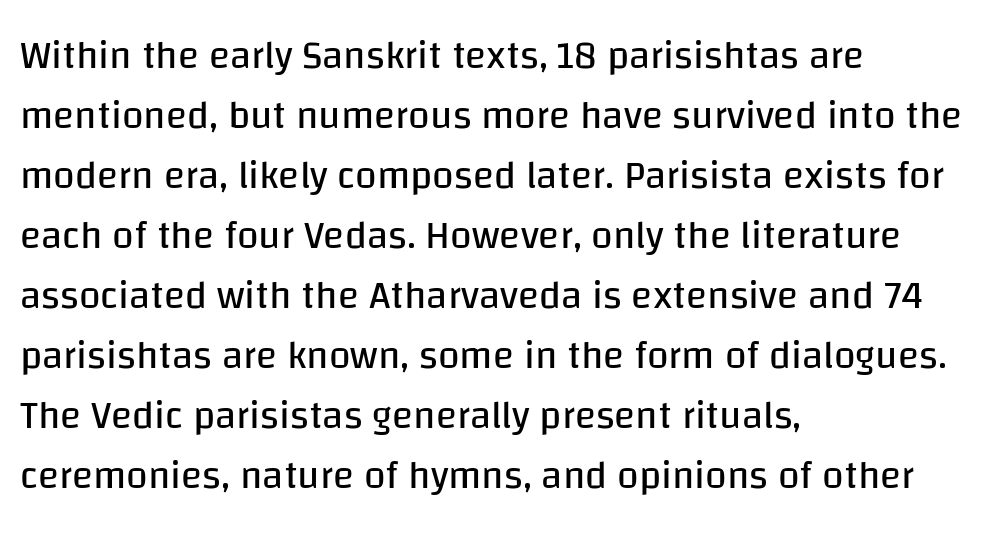
{"serif": "no", "italic": "no", "bold": "no", "weight": "regular", "width": "normal", "stroke_contrast": "low", "x_height": "large", "monospaced": "no", "underline": "no", "align": "left", "line_spacing": "normal", "line_spacing_ratio": 1.54, "letter_spacing": "normal", "letter_spacing_em": 0.0, "glyph_px": 39}
